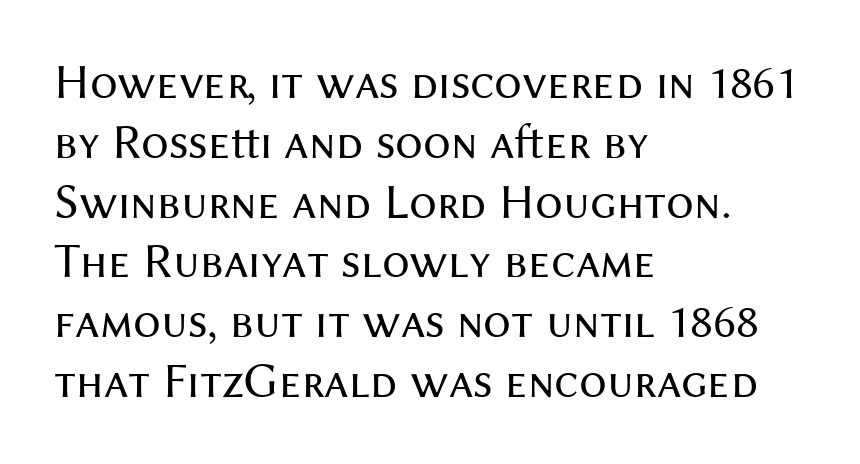
The text was rendered using a sans face with plain stroke endings. Left-aligned paragraph, ragged on the right. Nothing unusual about the tracking: characters are spaced as the font intends. Each stroke keeps to a modest, everyday thickness or less. Do the letters lean? They stand straight. Character widths vary here, with narrow letters taking less room than wide ones.
